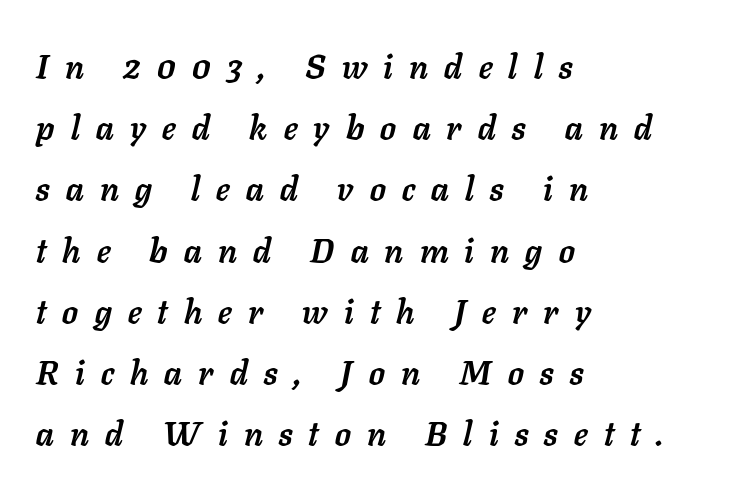
Students, note that the glyphs here are deliberately spaced far apart. Weight check: bold — yes, fully. Short and long lines alike share a common starting point at left. Decoration check: the copy has no underline.
